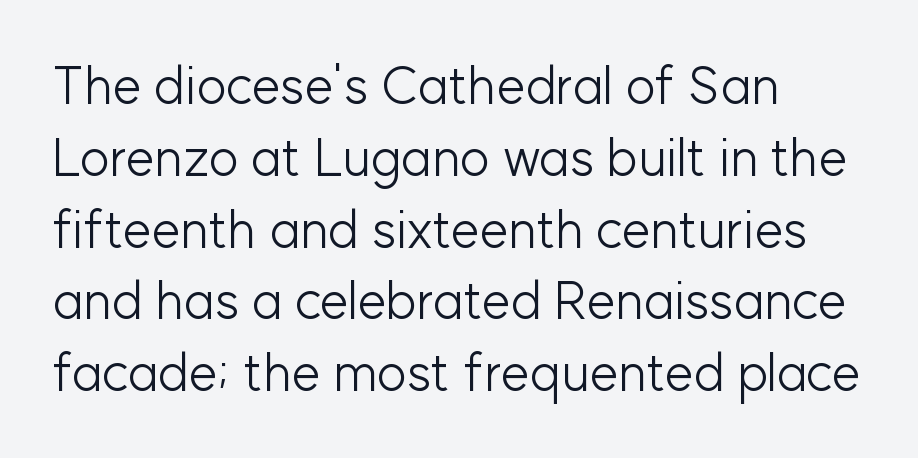
The image shows 52 px light sans-serif type, upright; set left-aligned, normal line spacing (1.38x), normal letter spacing, not underlined; low stroke contrast and a medium x-height.
